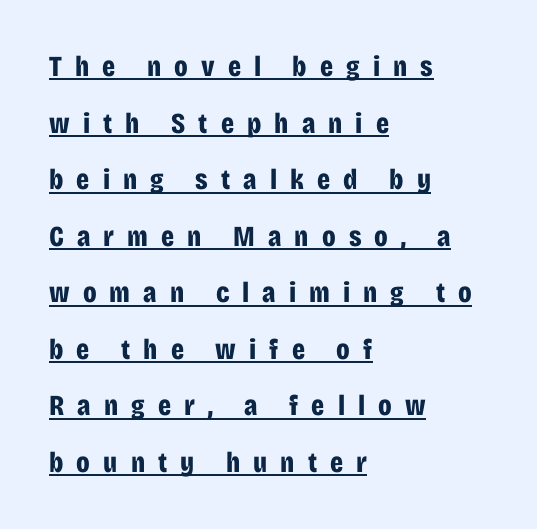
The rendering uses natural spacing where letterforms have individual widths. Vertically, the passage feels expansive, rows floating well apart. How are the letters spaced? Widely, with obvious added tracking. Classification — sans serif. Like a heading marked for emphasis, these lines bear an underscore.
